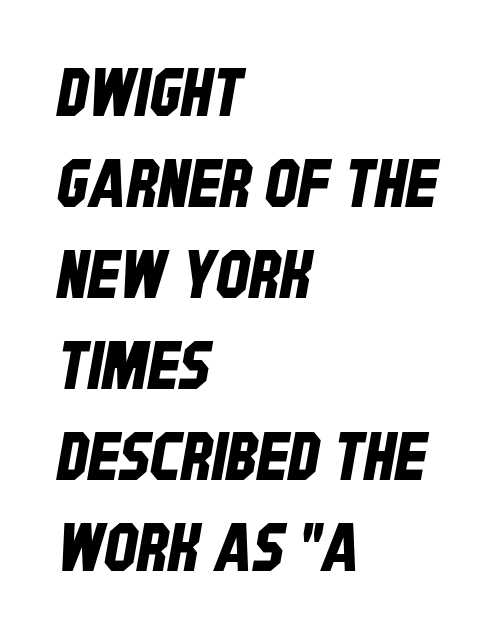
The passage shown is typed in a proportional face where columns would drift. The horizontal fit of the characters is conventional and even. The gap between lines stays unmarked. The passage is arranged the way most books set body copy — flush left.
